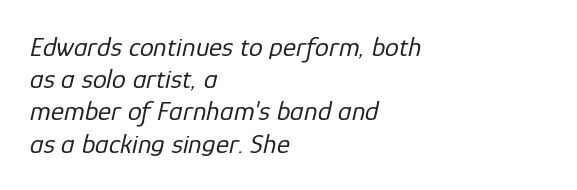
The image shows 28 px regular-weight type, italic (leaning right); set left-aligned, tight line spacing (1.15x), normal letter spacing, not underlined; low stroke contrast and a medium x-height.
